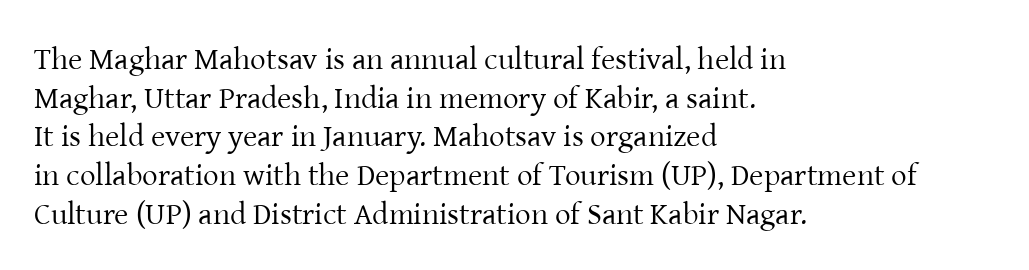
Line starts are locked; line ends wander. The glyphs are unaccompanied by any horizontal stroke below them. The font's upright variant was chosen for this text. Compared with typical paragraphs, the rows here are spaced about the same.
